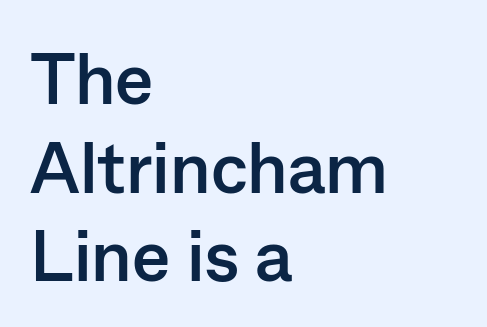
The image shows 72 px semibold sans-serif type, upright; set left-aligned, line spacing 1.23x, normal letter spacing, not underlined; low stroke contrast and a medium x-height.
